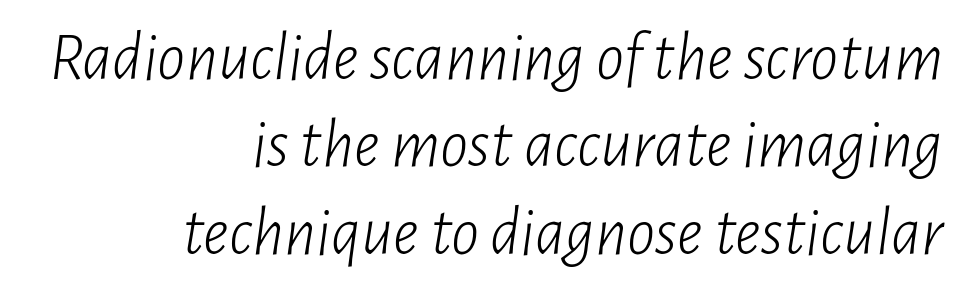
{"italic": "yes", "lean": "right", "slant_degrees": 7, "bold": "no", "weight": "light", "width": "condensed", "stroke_contrast": "low", "x_height": "medium", "monospaced": "no", "underline": "no", "align": "right", "line_spacing": "normal", "line_spacing_ratio": 1.25, "letter_spacing": "normal", "letter_spacing_em": 0.0, "glyph_px": 70}
